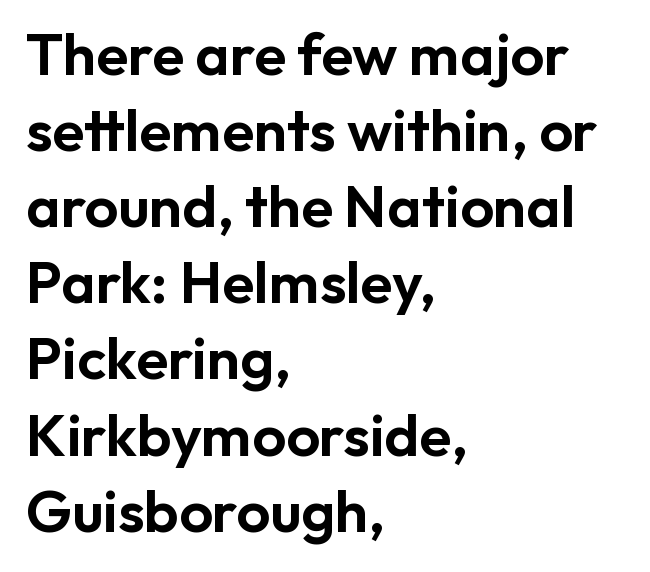
Q: Is the text italic (slanted)? A: No, it is upright.
Q: Is the typeface a serif or a sans-serif typeface? A: Sans-serif.
Q: Is the text underlined? A: No.
Q: How is the paragraph aligned? A: Left-aligned.
Q: Is the spacing between letters normal or unusually wide? A: Normal.
Q: Is the spacing between lines tight, normal or loose? A: Normal.
Q: Width (condensed, normal, or wide)? A: Normal.
Q: Stroke contrast? A: Low.
Q: x-height? A: Medium.
Q: Monospaced? A: No.
